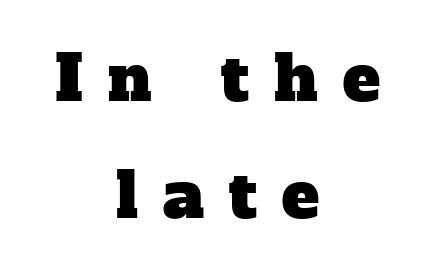
The image shows 63 px serif type; set centered, line spacing 1.85x, unusually wide letter spacing (+0.4 em), not underlined; low stroke contrast and a medium x-height.
